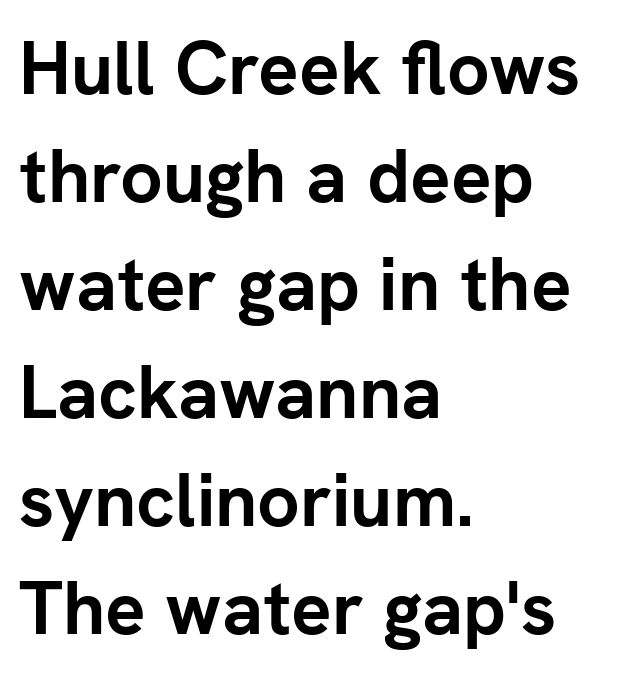
The image shows 75 px semibold sans-serif type, upright; set left-aligned, normal line spacing (1.44x), normal letter spacing, not underlined; low stroke contrast and a medium x-height.
